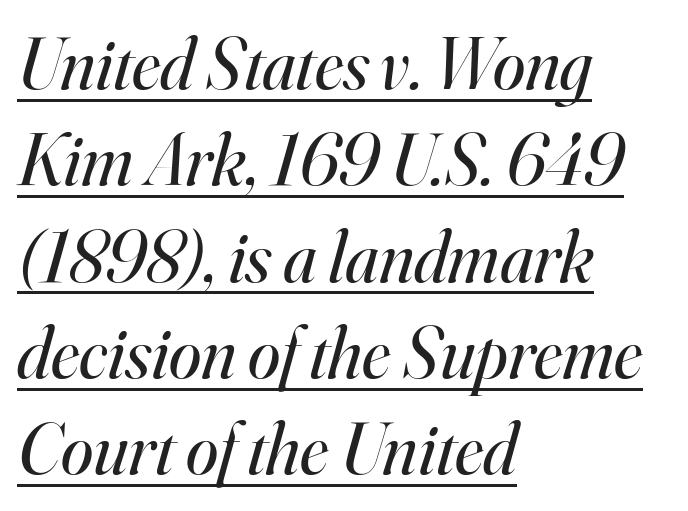
Q: Is the text bold? A: No.
Q: Is the text italic (slanted)? A: Yes, it leans right by about 16 degrees.
Q: Is the typeface a serif or a sans-serif typeface? A: Serif.
Q: Is the text underlined? A: Yes.
Q: How is the paragraph aligned? A: Left-aligned.
Q: Is the spacing between letters normal or unusually wide? A: Normal.
Q: Is the spacing between lines tight, normal or loose? A: Normal.
Q: Width (condensed, normal, or wide)? A: Normal.
Q: Stroke contrast? A: High.
Q: x-height? A: Small.
Q: Monospaced? A: No.
